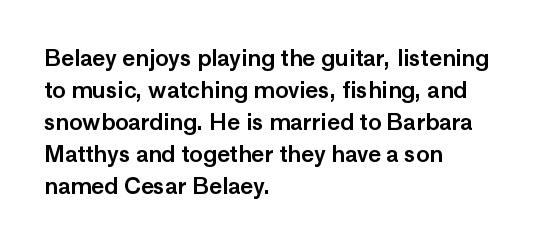
Q: Is the text italic (slanted)? A: No, it is upright.
Q: Is the text underlined? A: No.
Q: How is the paragraph aligned? A: Left-aligned.
Q: Is the spacing between letters normal or unusually wide? A: Normal.
Q: Is the spacing between lines tight, normal or loose? A: Normal.
